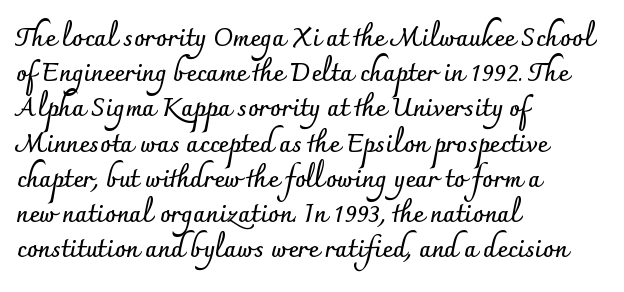
Q: Is the text bold? A: Yes.
Q: Is the text italic (slanted)? A: Yes.
Q: Is the text underlined? A: No.
Q: How is the paragraph aligned? A: Left-aligned.
Q: Is the spacing between letters normal or unusually wide? A: Normal.
Q: Is the spacing between lines tight, normal or loose? A: Normal.
